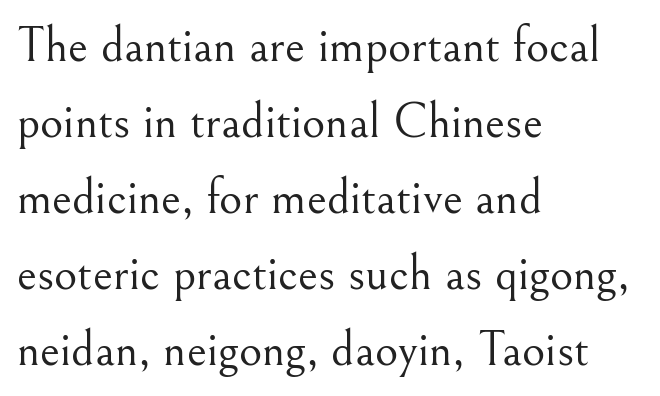
The image shows 50 px light serif type, upright; set left-aligned, normal line spacing (1.52x), normal letter spacing, not underlined; medium stroke contrast and a small x-height.
